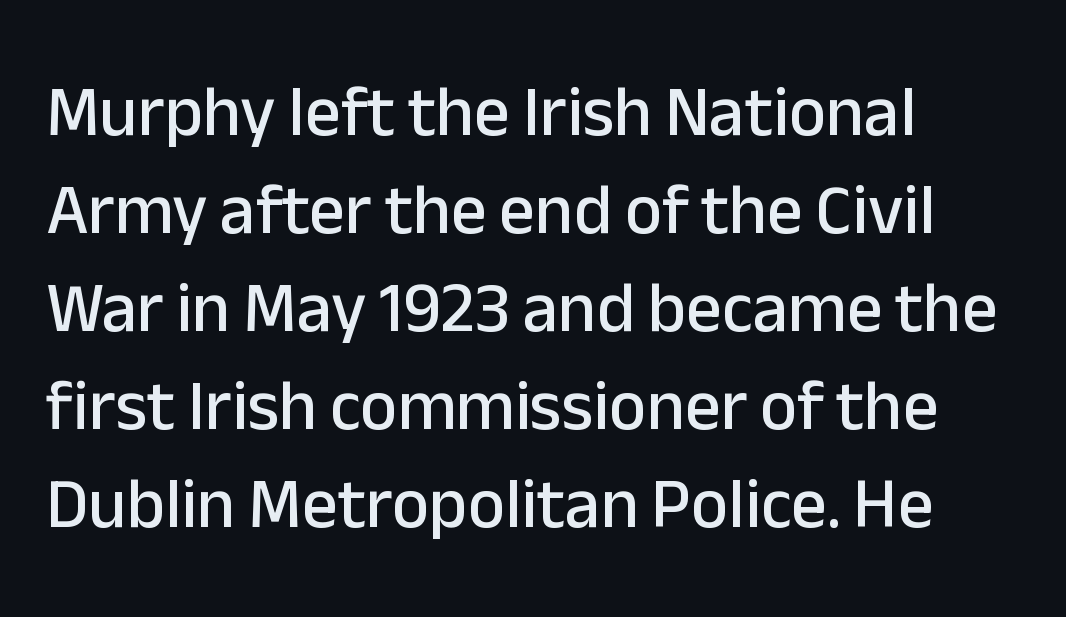
Q: Is the text italic (slanted)? A: No, it is upright.
Q: Is the typeface a serif or a sans-serif typeface? A: Sans-serif.
Q: Is the text underlined? A: No.
Q: How is the paragraph aligned? A: Left-aligned.
Q: Is the spacing between letters normal or unusually wide? A: Normal.
Q: Is the spacing between lines tight, normal or loose? A: Normal.
Q: Width (condensed, normal, or wide)? A: Normal.
Q: Stroke contrast? A: Low.
Q: x-height? A: Medium.
Q: Monospaced? A: No.
